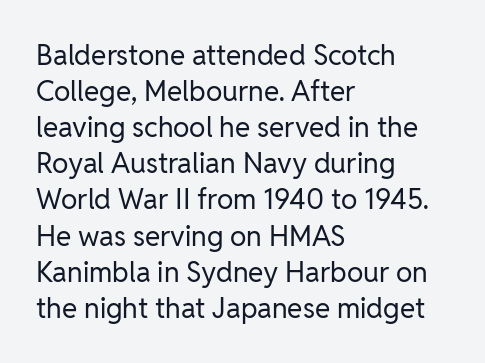
{"serif": "no", "italic": "no", "bold": "no", "weight": "regular", "width": "normal", "stroke_contrast": "low", "x_height": "medium", "monospaced": "no", "underline": "no", "align": "left", "line_spacing": "normal", "line_spacing_ratio": 1.29, "letter_spacing": "normal", "letter_spacing_em": 0.0, "glyph_px": 28}
